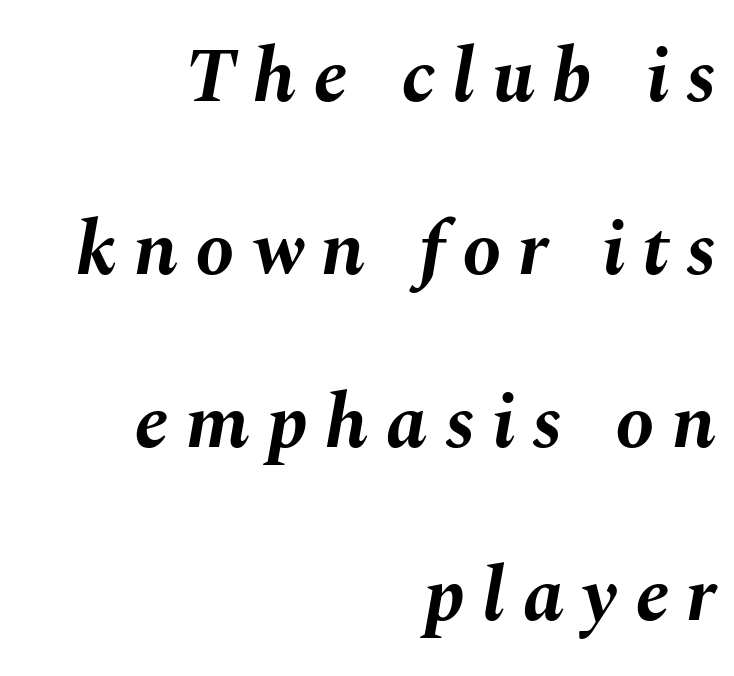
The image shows 78 px bold type, italic (leaning right); set right-aligned, loose line spacing (2.22x), unusually wide letter spacing (+0.22 em), not underlined; medium stroke contrast and a medium x-height.
